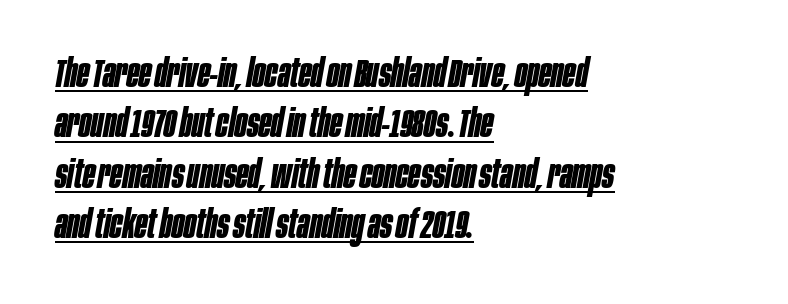
The setting favours the left margin, as ordinary paragraphs usually do. The passage shown has conventional tracking throughout. The specimen reads as italic at a glance. Does the leading feel generous? No, just average. The letters are bold, with thick, heavy strokes.
